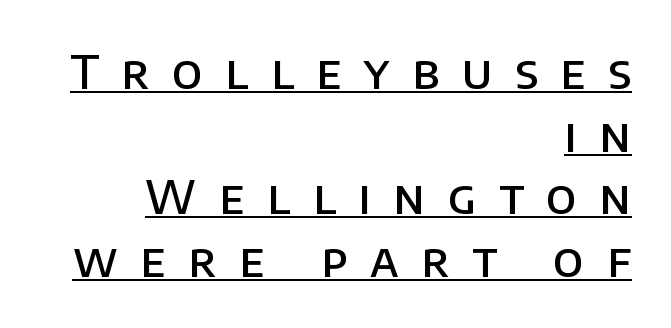
A typesetter would call this leading conventional body-copy spacing. Observe the wide spacing: letters keep a clear distance from each other. In CSS terms this would be text-align: right. Is this a fixed-width face? No — the glyphs have proportional, varying widths. Posture: vertical. Looks like someone drew a line under every word here.
